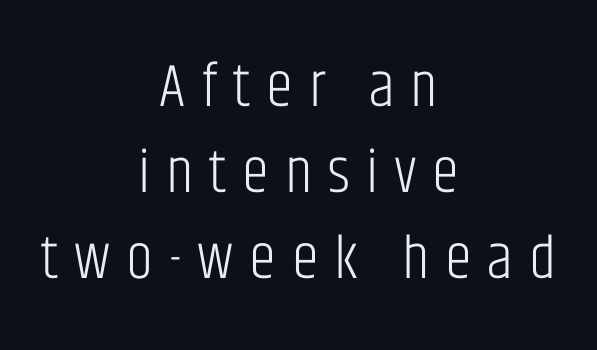
The letters stand straight up with perfectly vertical stems. Horizontally, the lines are justified to the midpoint only. Tracking value appears strongly positive — letters spread wide. A typesetter would label this face a sans. These lines are rendered in a variable-pitch font. The words here are not underlined.
